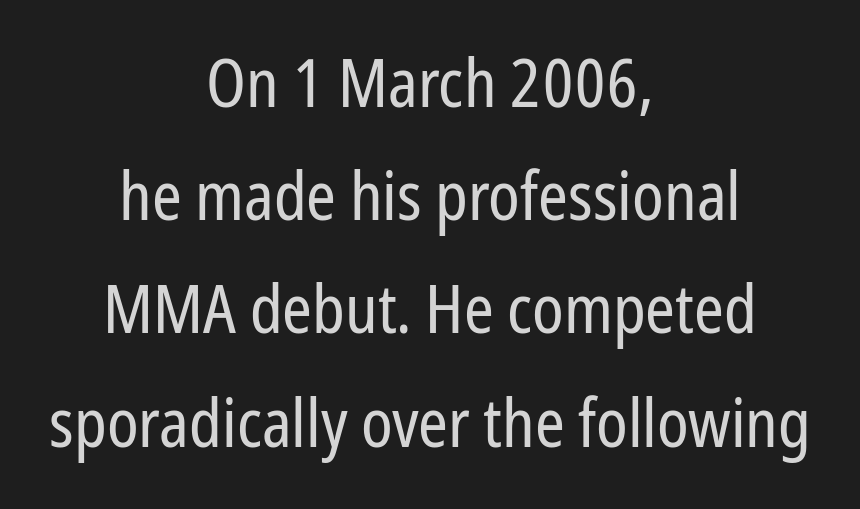
The image shows 67 px regular-weight, condensed sans-serif type, upright; set centered, normal line spacing (1.69x), normal letter spacing, not underlined; low stroke contrast and a medium x-height.
